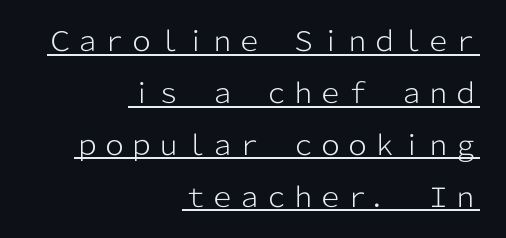
The image shows 27 px text type, upright; set right-aligned, loose line spacing (1.92x), normal letter spacing, underlined.
